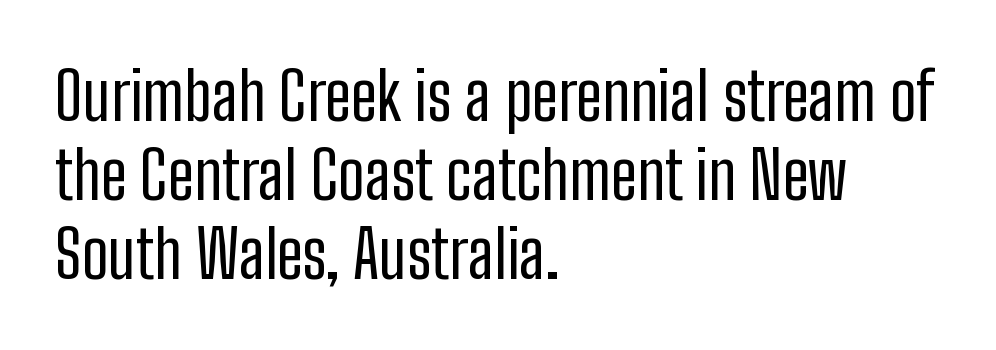
Q: Is the text bold? A: No.
Q: Is the text italic (slanted)? A: No, it is upright.
Q: Is the typeface a serif or a sans-serif typeface? A: Sans-serif.
Q: Is the text underlined? A: No.
Q: How is the paragraph aligned? A: Left-aligned.
Q: Is the spacing between letters normal or unusually wide? A: Normal.
Q: Width (condensed, normal, or wide)? A: Condensed.
Q: Stroke contrast? A: Low.
Q: x-height? A: Medium.
Q: Monospaced? A: No.
